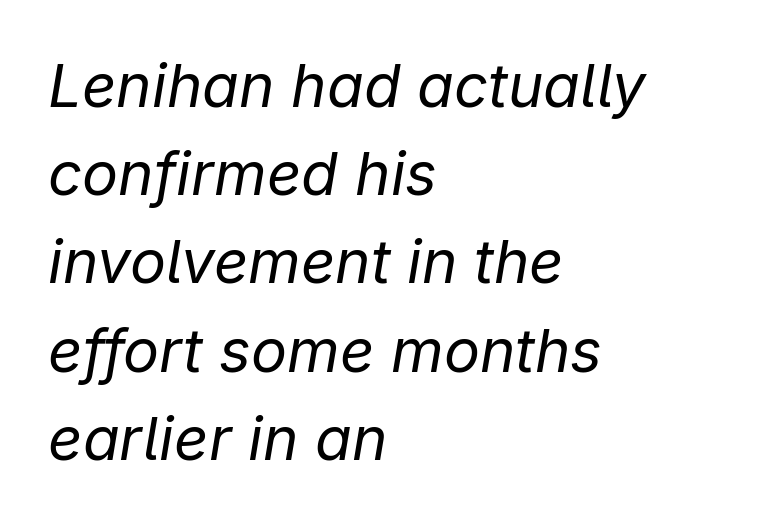
Q: Is the text bold? A: No.
Q: Is the text italic (slanted)? A: Yes, it leans right by about 9 degrees.
Q: Is the text underlined? A: No.
Q: How is the paragraph aligned? A: Left-aligned.
Q: Is the spacing between letters normal or unusually wide? A: Normal.
Q: Is the spacing between lines tight, normal or loose? A: Normal.
Q: Width (condensed, normal, or wide)? A: Normal.
Q: Stroke contrast? A: Low.
Q: x-height? A: Medium.
Q: Monospaced? A: No.
